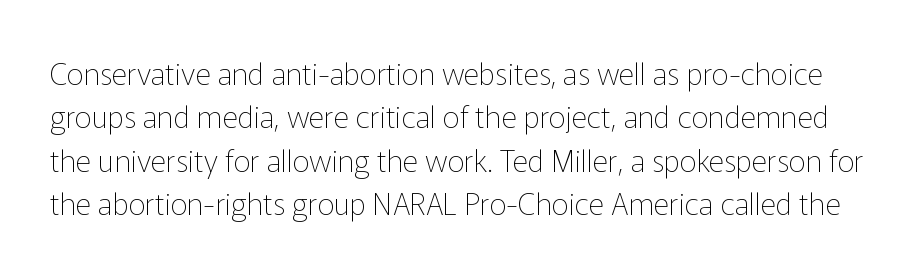
Q: Is the text bold? A: No.
Q: Is the text italic (slanted)? A: No, it is upright.
Q: Is the typeface a serif or a sans-serif typeface? A: Sans-serif.
Q: Is the text underlined? A: No.
Q: Is the spacing between letters normal or unusually wide? A: Normal.
Q: Is the spacing between lines tight, normal or loose? A: Normal.
Q: Width (condensed, normal, or wide)? A: Normal.
Q: Stroke contrast? A: Low.
Q: x-height? A: Medium.
Q: Monospaced? A: No.
